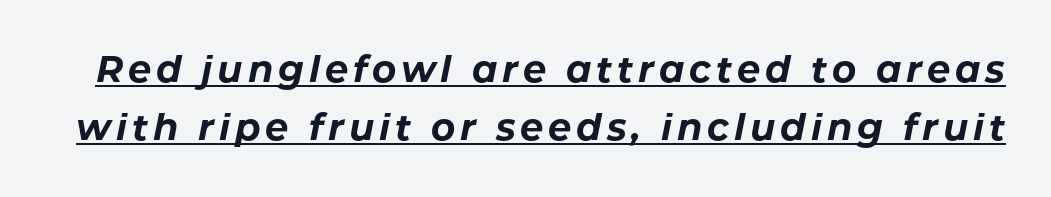
On the weight axis this lands at bold, roughly 700. Like a heading marked for emphasis, these lines bear an underscore. If you measured baseline to baseline, you'd find a middling distance. The rendering uses natural spacing where letterforms have individual widths. This sample uses an oblique cut, with every glyph tilted off the vertical.
